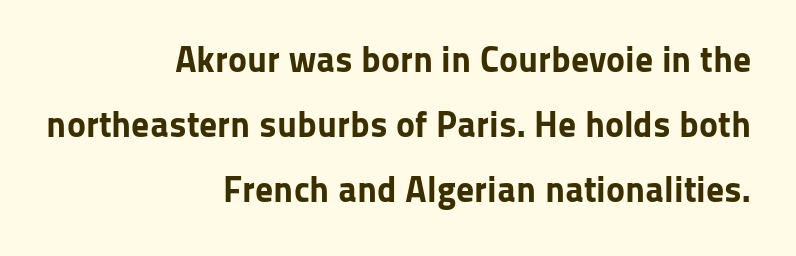
The foot of each line stays bare and open. The type sits square on the baseline with zero lean. Weight: bold. One-word summary of the alignment: right. Honestly, the letter spacing is just normal — you wouldn't notice it.
